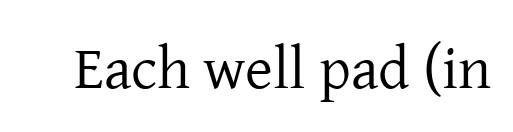
The weight would be labelled regular, book, light, or lighter still. The text was rendered using a seriffed face with decorative stroke endings. The specimen omits any rule beneath the text block's lines. When letters stand straight like this, we call the style roman or upright. Nothing unusual about the tracking: characters are spaced as the font intends. You could not count columns in this text — the font is proportionally spaced.
